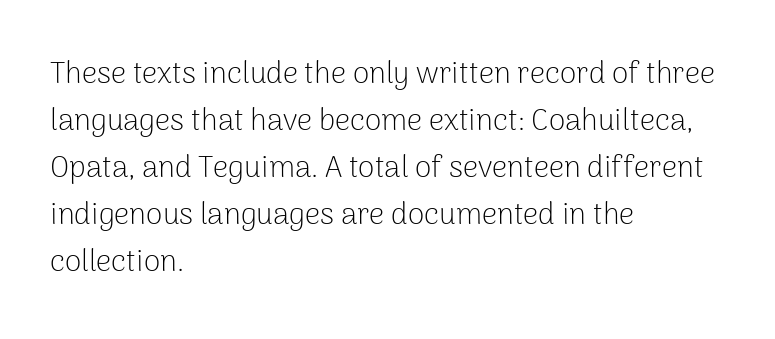
Q: Is the text bold? A: No.
Q: Is the text italic (slanted)? A: No, it is upright.
Q: Is the typeface a serif or a sans-serif typeface? A: Sans-serif.
Q: Is the text underlined? A: No.
Q: How is the paragraph aligned? A: Left-aligned.
Q: Is the spacing between letters normal or unusually wide? A: Normal.
Q: Is the spacing between lines tight, normal or loose? A: Normal.
Q: Width (condensed, normal, or wide)? A: Normal.
Q: Stroke contrast? A: Low.
Q: x-height? A: Medium.
Q: Monospaced? A: No.
